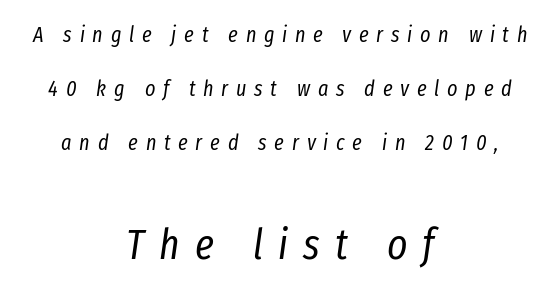
The image shows 43 px regular-weight, condensed type, italic (leaning right); set centered, loose line spacing (2.46x), unusually wide letter spacing (+0.35 em), not underlined; the second (bottom) block is 1.95x larger; low stroke contrast and a medium x-height.
